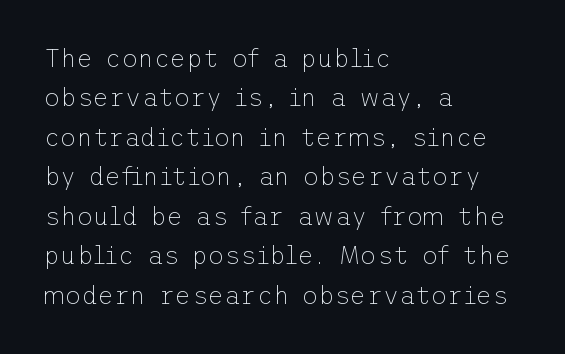
{"italic": "no", "bold": "no", "underline": "no", "align": "left", "line_spacing": "normal", "line_spacing_ratio": 1.58, "letter_spacing": "normal", "letter_spacing_em": 0.0, "glyph_px": 25}
